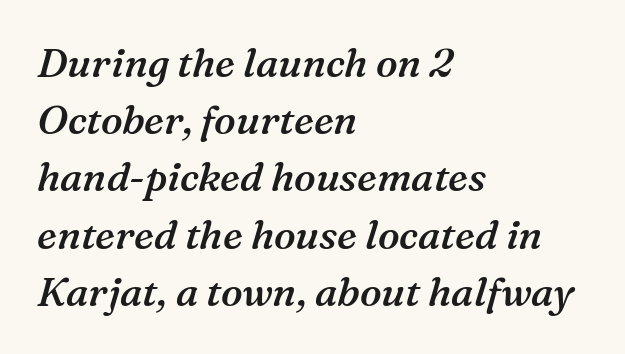
{"serif": "yes", "italic": "yes", "lean": "right", "slant_degrees": 16, "bold": "semi", "weight": "semibold", "width": "normal", "stroke_contrast": "medium", "x_height": "medium", "monospaced": "no", "underline": "no", "align": "left", "line_spacing": "normal", "line_spacing_ratio": 1.43, "letter_spacing": "normal", "letter_spacing_em": 0.0, "glyph_px": 40}
